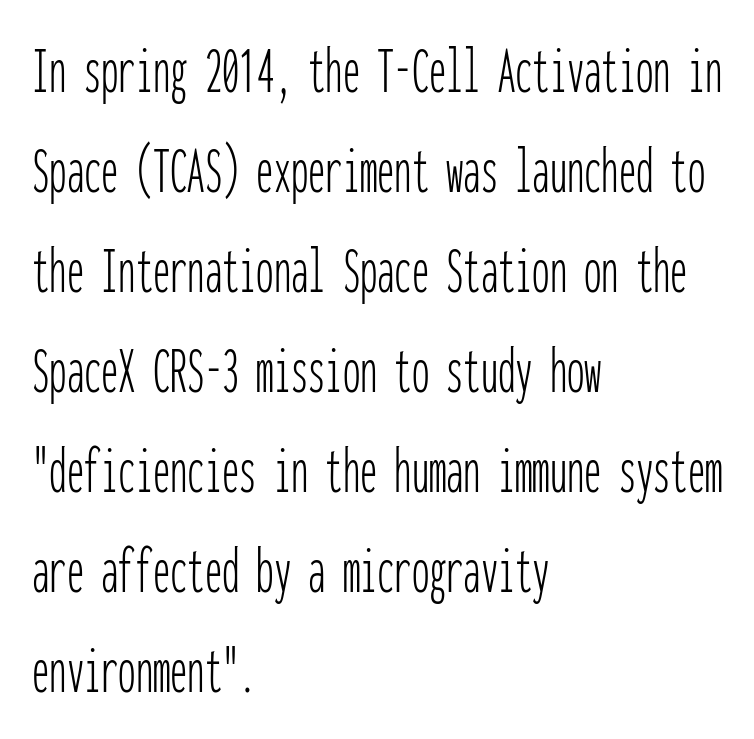
Where is the straight margin? On the left. The designer went with a sans here, leaving each stem footless. Students, observe: this is what conventionally led text looks like. Descender tails drop into unmarked territory. Stems here are at most as thick as an everyday book face.
